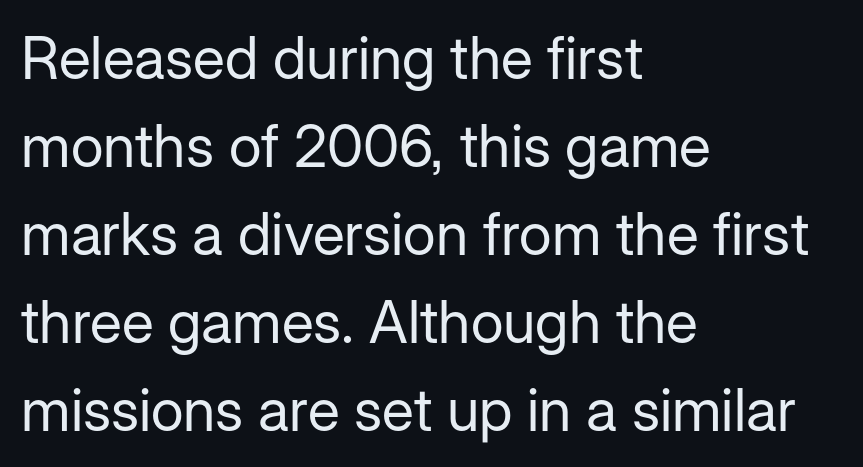
Q: Is the text bold? A: No.
Q: Is the text italic (slanted)? A: No, it is upright.
Q: Is the typeface a serif or a sans-serif typeface? A: Sans-serif.
Q: Is the text underlined? A: No.
Q: How is the paragraph aligned? A: Left-aligned.
Q: Is the spacing between letters normal or unusually wide? A: Normal.
Q: Is the spacing between lines tight, normal or loose? A: Normal.
Q: Width (condensed, normal, or wide)? A: Normal.
Q: Stroke contrast? A: Low.
Q: x-height? A: Medium.
Q: Monospaced? A: No.
